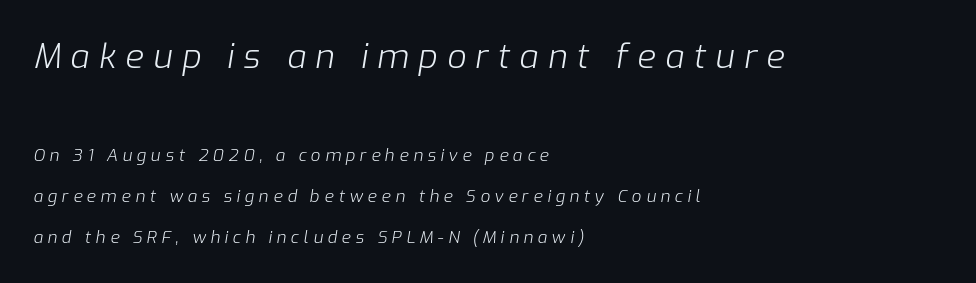
{"italic": "yes", "lean": "right", "slant_degrees": 9, "bold": "no", "weight": "light", "width": "normal", "stroke_contrast": "low", "x_height": "medium", "monospaced": "no", "underline": "no", "align": "left", "line_spacing": "loose", "line_spacing_ratio": 2.43, "letter_spacing": "wide", "letter_spacing_em": 0.27, "larger_block": "first", "size_ratio": 2.0, "glyph_px": 34}
